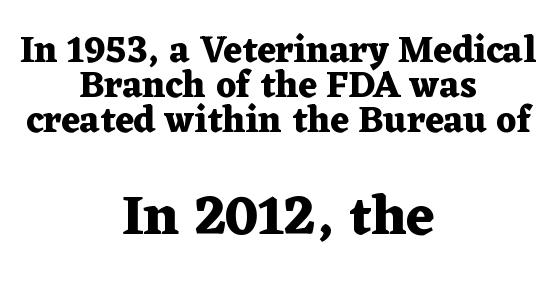
Between one letter and the next there's only the usual sliver of space. The block sitting lower on the canvas is the one with enlarged characters. Posture: straight, roman, zero tilt. Letterform terminals end in serifs throughout the passage. Summary of weight: heavy, a full bold. The letters advance in unequal steps, a hallmark of proportional type.
